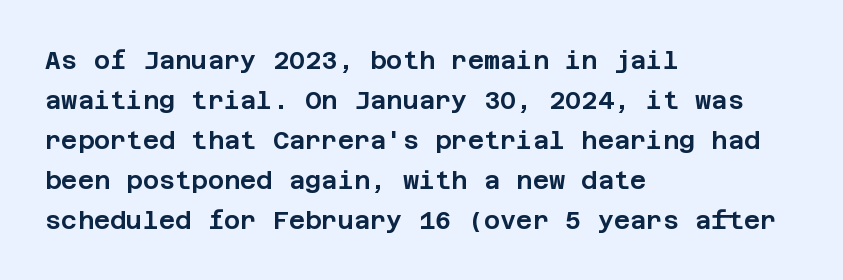
The lines are quadded left. Italic? Not at all — the glyphs are vertical. Interline gaps are of average width in this sample. Each row of text sits above clean, open space. These lines keep a tight, regular rhythm from letter to letter.
